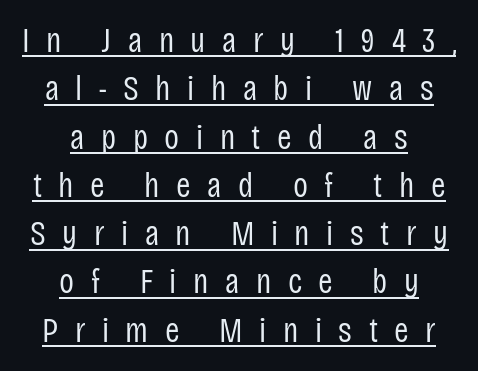
The image shows 35 px regular-weight, condensed sans-serif type, upright; set centered, normal line spacing (1.38x), unusually wide letter spacing (+0.47 em), underlined; low stroke contrast and a large x-height.
